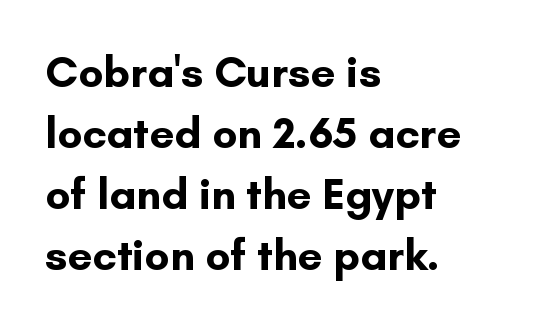
The image shows 44 px bold sans-serif type, upright; set left-aligned, normal line spacing (1.39x), normal letter spacing, not underlined; low stroke contrast and a small x-height.
